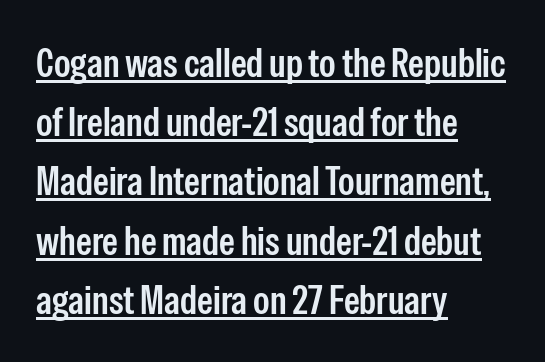
The image shows 40 px condensed sans-serif type, upright; set left-aligned, normal line spacing (1.48x), normal letter spacing, underlined; low stroke contrast and a medium x-height.
